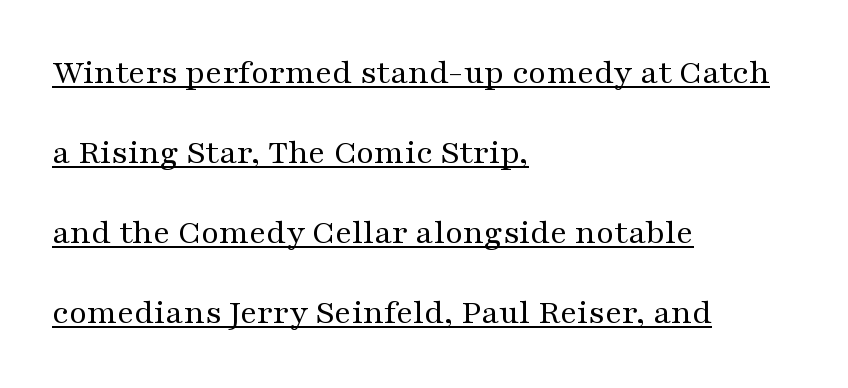
These lines are rendered in a variable-pitch font. Unlike a clean sans, this face finishes its strokes with serifs. Heaviness? Minimal to ordinary, like unemphasized prose. Nothing unusual about the tracking: characters are spaced as the font intends.
